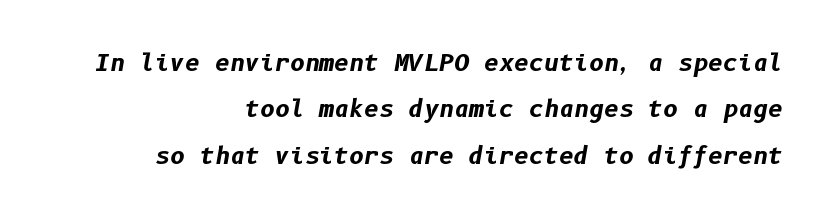
{"italic": "yes", "lean": "right", "slant_degrees": 10, "bold": "yes", "underline": "no", "align": "right", "line_spacing": "loose", "line_spacing_ratio": 2.02, "letter_spacing": "normal", "letter_spacing_em": 0.0, "glyph_px": 23}
